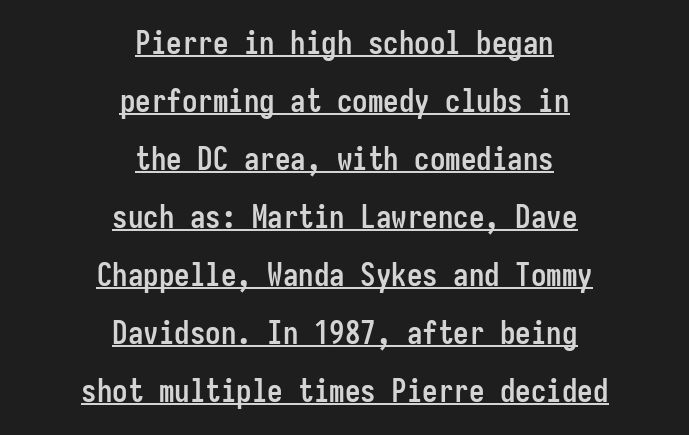
Q: Is the text bold? A: Yes.
Q: Is the text italic (slanted)? A: No, it is upright.
Q: Is the typeface a serif or a sans-serif typeface? A: Sans-serif.
Q: Is the text underlined? A: Yes.
Q: How is the paragraph aligned? A: Centered.
Q: Is the spacing between letters normal or unusually wide? A: Normal.
Q: Width (condensed, normal, or wide)? A: Condensed.
Q: Stroke contrast? A: Low.
Q: x-height? A: Medium.
Q: Monospaced? A: Yes.
